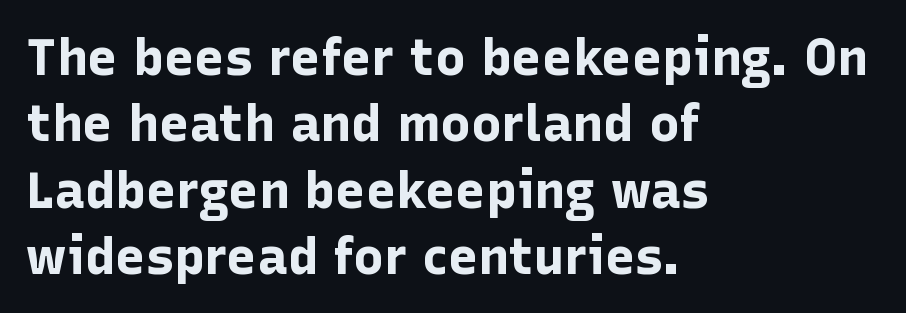
The image shows 51 px bold sans-serif type, upright; set left-aligned, normal line spacing (1.3x), normal letter spacing, not underlined; low stroke contrast and a medium x-height.
